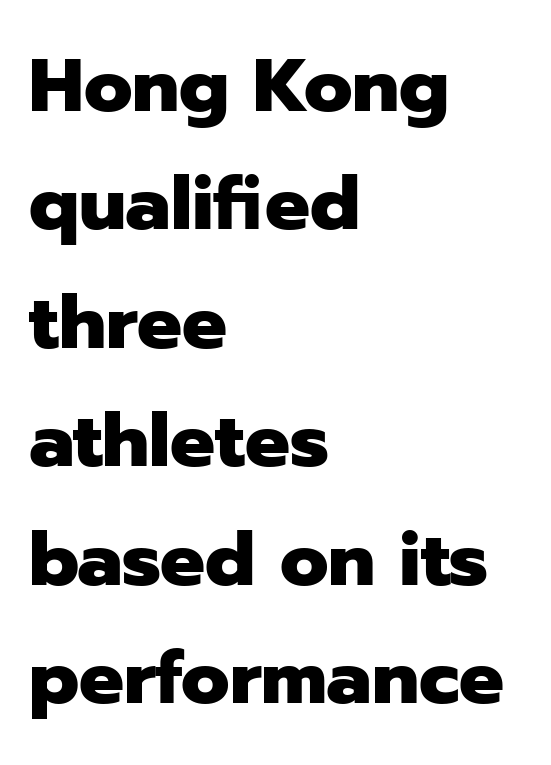
The image shows 75 px heavy sans-serif type, upright; set left-aligned, normal line spacing (1.58x), normal letter spacing, not underlined; low stroke contrast and a medium x-height.
